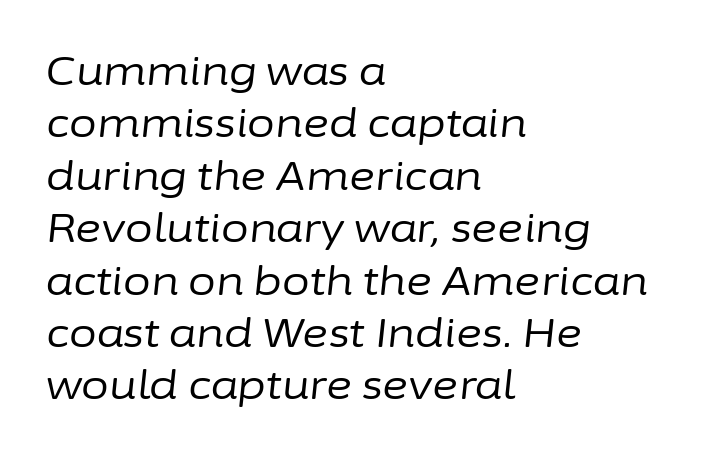
The image shows 40 px regular-weight type, italic (leaning right); set left-aligned, normal line spacing (1.31x), normal letter spacing, not underlined; low stroke contrast and a medium x-height.
